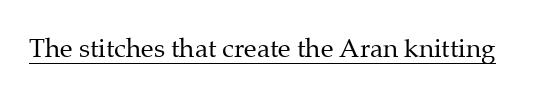
Short note: letters normally spaced. Is this a heavy cut? Hardly; it is regular or lighter. This sample uses an upright cut, with every glyph sitting square on the baseline. Is there an underline? Yes — a line sits under the letters.
